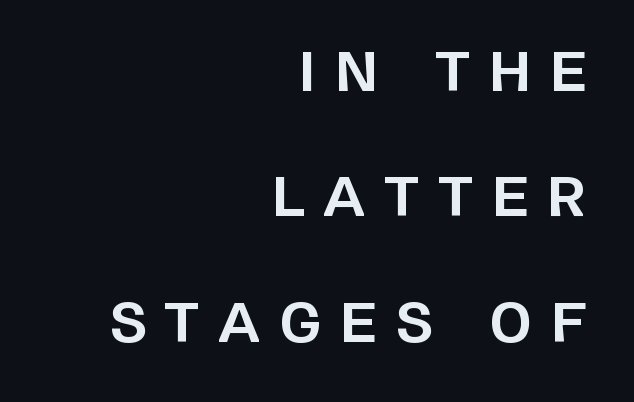
Check under the words: just untouched page. The vertical gap from one line to the next is large. These lines have a slow, spaced-out rhythm from letter to letter. Typesetter's note: full bold, strokes at maximum text heaviness.
